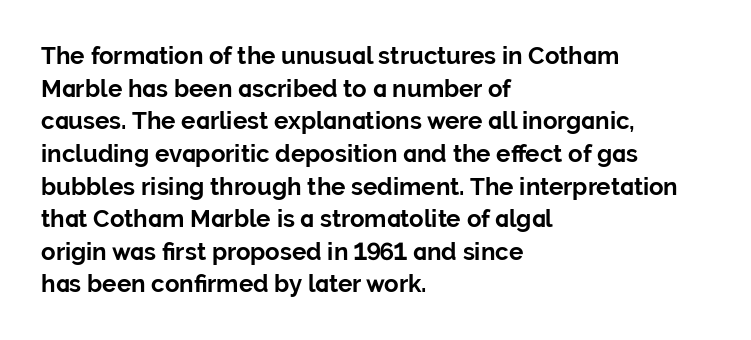
Q: Is the text bold? A: Yes.
Q: Is the text italic (slanted)? A: No, it is upright.
Q: Is the text underlined? A: No.
Q: How is the paragraph aligned? A: Left-aligned.
Q: Is the spacing between letters normal or unusually wide? A: Normal.
Q: Is the spacing between lines tight, normal or loose? A: Normal.
